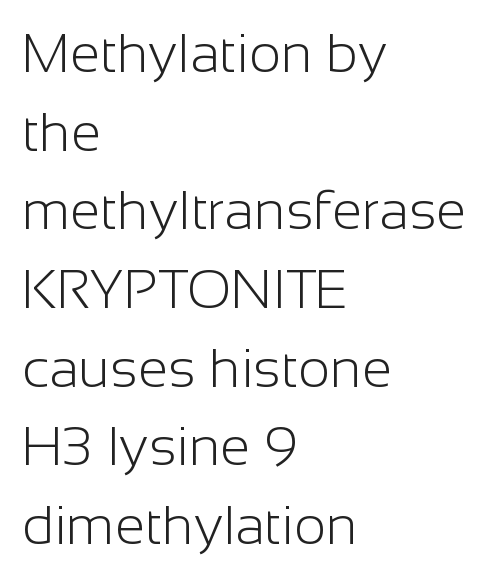
Q: Is the text bold? A: No.
Q: Is the text italic (slanted)? A: No, it is upright.
Q: Is the typeface a serif or a sans-serif typeface? A: Sans-serif.
Q: Is the text underlined? A: No.
Q: How is the paragraph aligned? A: Left-aligned.
Q: Is the spacing between letters normal or unusually wide? A: Normal.
Q: Is the spacing between lines tight, normal or loose? A: Normal.
Q: Width (condensed, normal, or wide)? A: Normal.
Q: Stroke contrast? A: Low.
Q: x-height? A: Medium.
Q: Monospaced? A: No.
